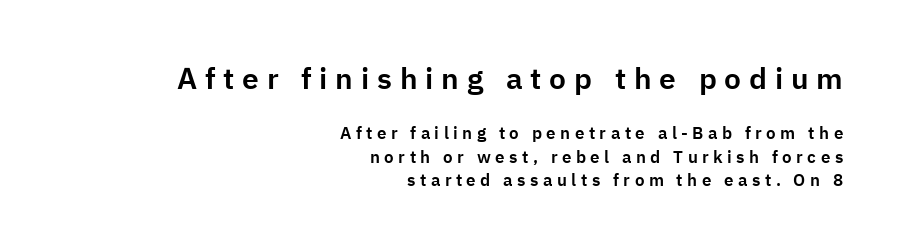
{"serif": "no", "italic": "no", "width": "normal", "stroke_contrast": "low", "x_height": "medium", "monospaced": "no", "underline": "no", "align": "right", "line_spacing": "normal", "line_spacing_ratio": 1.38, "letter_spacing": "wide", "letter_spacing_em": 0.26, "larger_block": "first", "size_ratio": 1.76, "glyph_px": 30}
